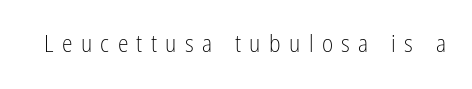
{"italic": "no", "bold": "no", "underline": "no", "letter_spacing": "wide", "letter_spacing_em": 0.35, "glyph_px": 24}
